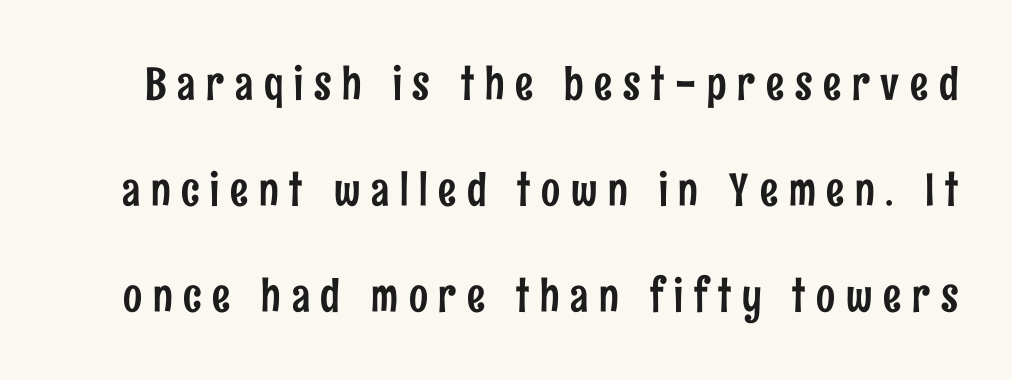
{"serif": "no", "italic": "no", "width": "condensed", "stroke_contrast": "low", "x_height": "medium", "monospaced": "no", "underline": "no", "line_spacing": "loose", "line_spacing_ratio": 2.36, "letter_spacing": "wide", "letter_spacing_em": 0.24, "glyph_px": 45}
